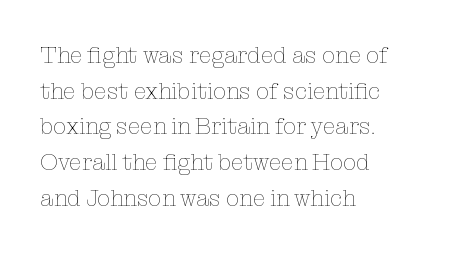
Baseline-to-baseline distance is the conventional proportion of letter height. The passage is arranged the way most books set body copy — flush left. The glyphs are unaccompanied by any horizontal stroke below them. The gaps between neighbouring characters are ordinary and unremarkable.
